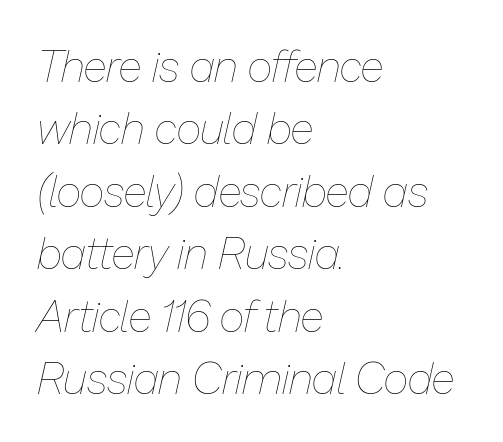
The image shows 44 px thin type, italic (leaning right); set left-aligned, normal line spacing (1.42x), normal letter spacing, not underlined; low stroke contrast and a medium x-height.
